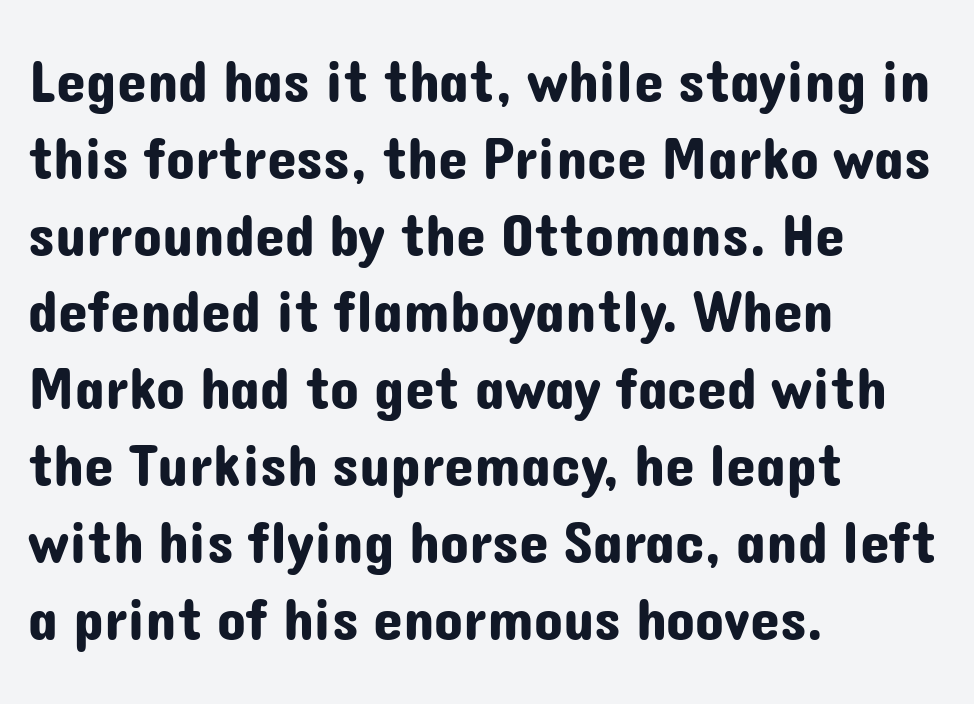
Nothing sits at the stroke ends, so this counts as sans-serif. The rendering keeps characters at their native spacing. If you drew a ruler down the left edge, every line would touch it. These lines are rendered in a variable-pitch font.
